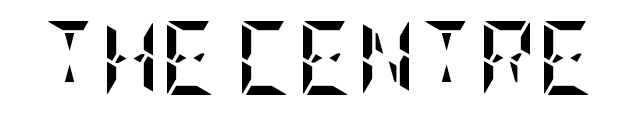
{"italic": "no", "bold": "yes", "weight": "semibold", "width": "condensed", "stroke_contrast": "low", "x_height": "large", "underline": "no", "letter_spacing": "normal", "letter_spacing_em": 0.0, "glyph_px": 74}
